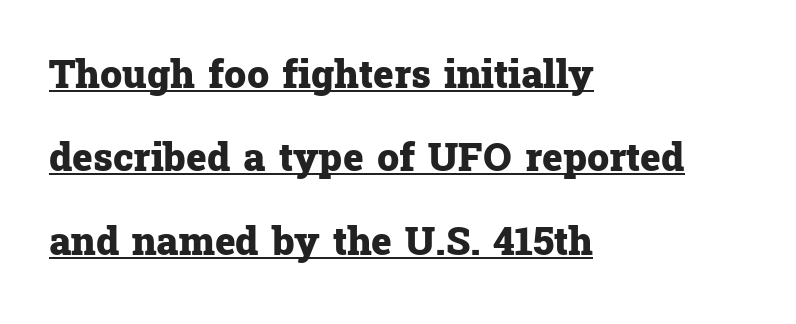
{"serif": "yes", "italic": "no", "bold": "yes", "weight": "heavy", "width": "normal", "stroke_contrast": "low", "x_height": "medium", "monospaced": "no", "underline": "yes", "align": "left", "line_spacing": "loose", "line_spacing_ratio": 2.14, "letter_spacing": "normal", "letter_spacing_em": 0.0, "glyph_px": 39}
